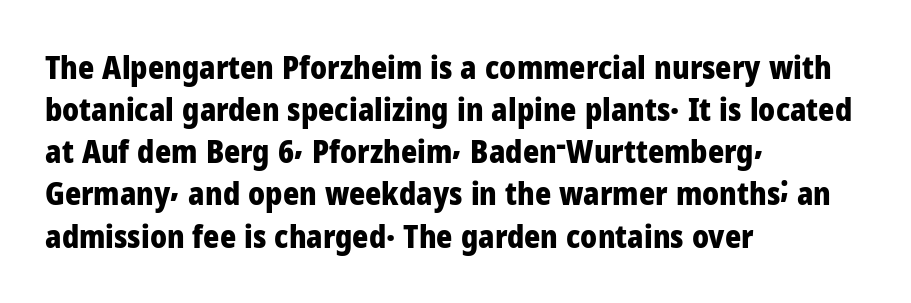
{"serif": "no", "italic": "no", "bold": "yes", "weight": "heavy", "width": "normal", "stroke_contrast": "low", "x_height": "medium", "monospaced": "no", "underline": "no", "align": "left", "line_spacing": "normal", "line_spacing_ratio": 1.36, "letter_spacing": "normal", "letter_spacing_em": 0.0, "glyph_px": 31}
